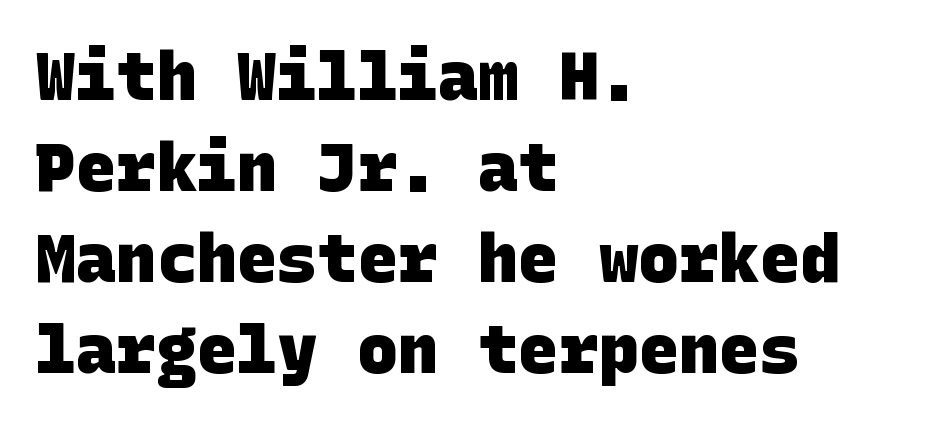
The image shows 67 px heavy sans-serif type; set left-aligned, normal line spacing (1.36x), normal letter spacing, not underlined; low stroke contrast and a large x-height.
